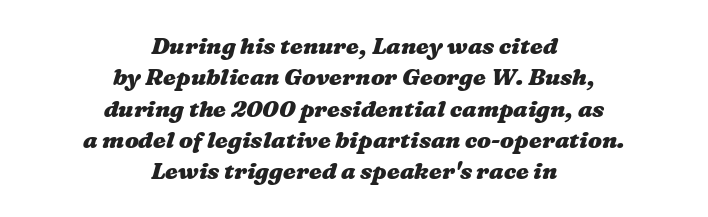
Each row of text sits above clean, open space. Students, note that the glyphs here touch the page at normal intervals. The passage shown is emphatically bold. The text block is weighted toward neither margin, spreading evenly from the middle. Quick note: interline space is typical.
